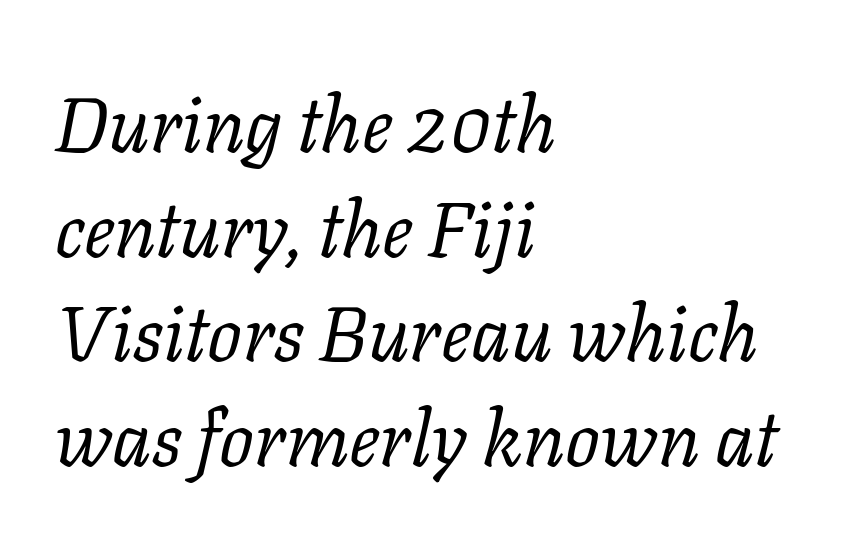
{"serif": "yes", "italic": "yes", "lean": "right", "slant_degrees": 11, "bold": "no", "weight": "regular", "width": "normal", "stroke_contrast": "low", "x_height": "medium", "monospaced": "no", "underline": "no", "align": "left", "line_spacing": "normal", "line_spacing_ratio": 1.36, "letter_spacing": "normal", "letter_spacing_em": 0.0, "glyph_px": 77}
